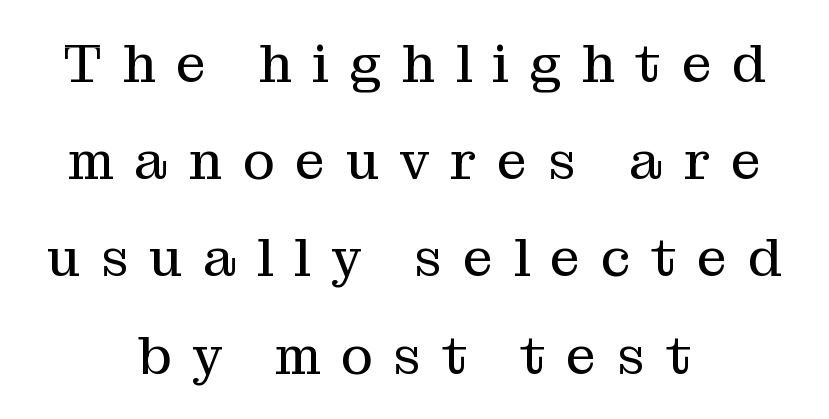
{"serif": "yes", "italic": "no", "bold": "no", "weight": "regular", "width": "normal", "stroke_contrast": "medium", "x_height": "medium", "monospaced": "no", "underline": "no", "align": "center", "line_spacing_ratio": 1.8, "letter_spacing": "wide", "letter_spacing_em": 0.38, "glyph_px": 54}
